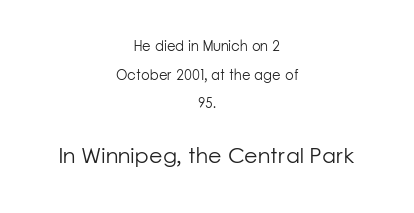
{"italic": "no", "bold": "no", "underline": "no", "align": "center", "line_spacing": "loose", "line_spacing_ratio": 2.05, "letter_spacing": "normal", "letter_spacing_em": 0.0, "larger_block": "second", "size_ratio": 1.57, "glyph_px": 22}
